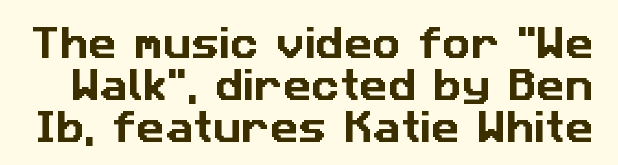
Q: Is the typeface a serif or a sans-serif typeface? A: Sans-serif.
Q: Is the text underlined? A: No.
Q: Is the spacing between letters normal or unusually wide? A: Normal.
Q: Width (condensed, normal, or wide)? A: Normal.
Q: Stroke contrast? A: Low.
Q: x-height? A: Medium.
Q: Monospaced? A: No.
